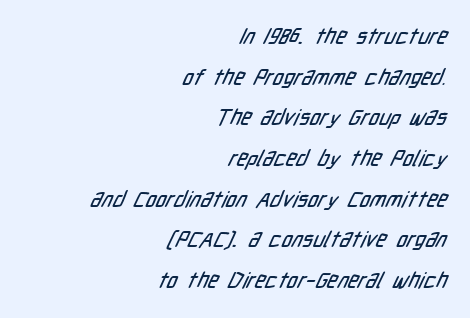
The image shows 22 px text type; set right-aligned, line spacing 1.85x, normal letter spacing, not underlined.
